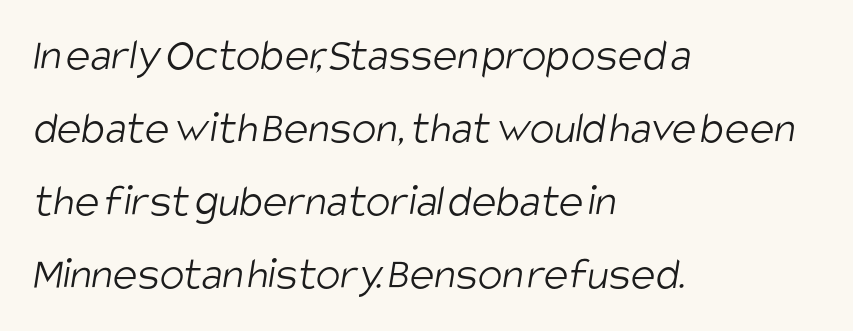
The text was rendered using a sans face with plain stroke endings. Glyph-to-glyph distance matches everyday printed text. The letters advance in unequal steps, a hallmark of proportional type. The gap between lines stays unmarked. A quiet, ordinary-to-light weight characterises the typeface. The typesetter chose a ragged-right arrangement here.
